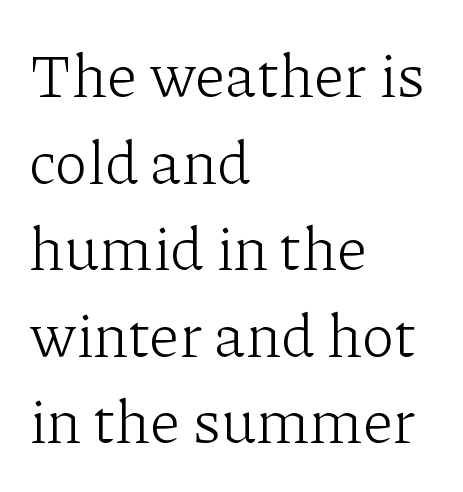
There is no visible air inserted between adjacent glyphs. The strokes carry an ordinary text weight at most. The face used here is seriffed, in the tradition of book romans. Only glyphs here, with clear space below each row.
